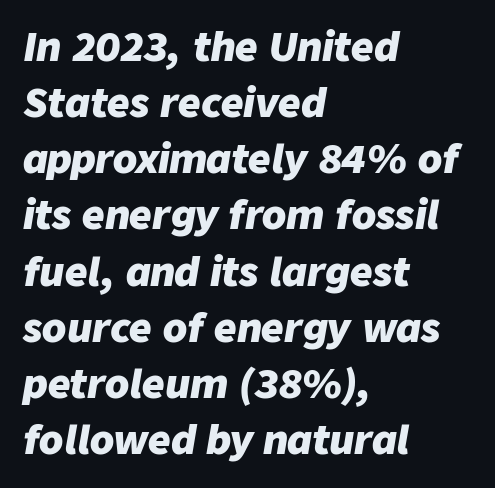
Q: Is the text bold? A: Yes.
Q: Is the text italic (slanted)? A: Yes, it leans right by about 9 degrees.
Q: Is the text underlined? A: No.
Q: How is the paragraph aligned? A: Left-aligned.
Q: Is the spacing between letters normal or unusually wide? A: Normal.
Q: Is the spacing between lines tight, normal or loose? A: Normal.
Q: Width (condensed, normal, or wide)? A: Normal.
Q: Stroke contrast? A: Low.
Q: x-height? A: Medium.
Q: Monospaced? A: No.
